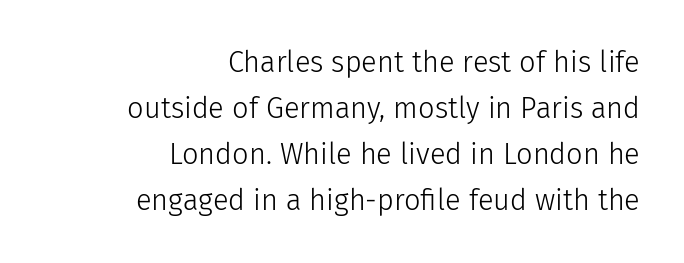
No letter is thick-stroked: the sample isn't bold. Character widths vary here, with narrow letters taking less room than wide ones. Caption: standard tracking, unaltered. These lines stack with their right ends in a neat column. The lines sit at an ordinary, default distance from one another.
